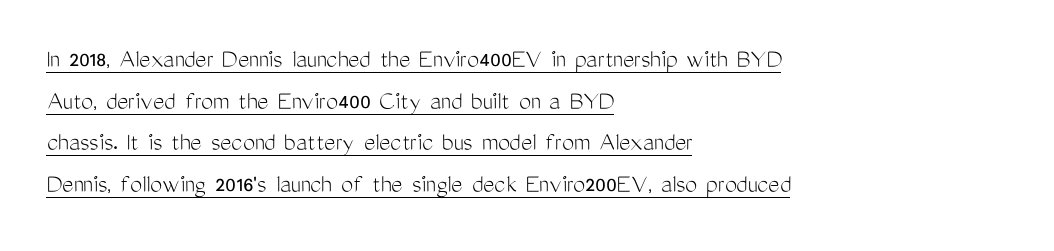
Q: Is the text bold? A: No.
Q: Is the text italic (slanted)? A: No, it is upright.
Q: Is the text underlined? A: Yes.
Q: How is the paragraph aligned? A: Left-aligned.
Q: Is the spacing between letters normal or unusually wide? A: Normal.
Q: Is the spacing between lines tight, normal or loose? A: Normal.
